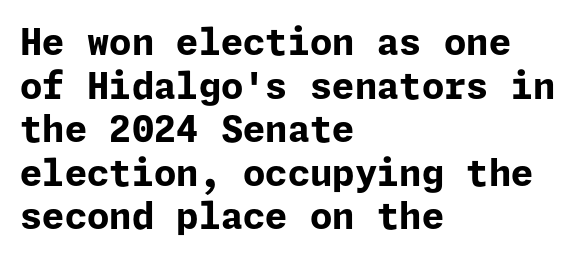
{"serif": "no", "italic": "no", "bold": "yes", "weight": "bold", "width": "normal", "stroke_contrast": "low", "x_height": "medium", "underline": "no", "align": "left", "line_spacing_ratio": 1.21, "letter_spacing": "normal", "letter_spacing_em": 0.0, "glyph_px": 36}
